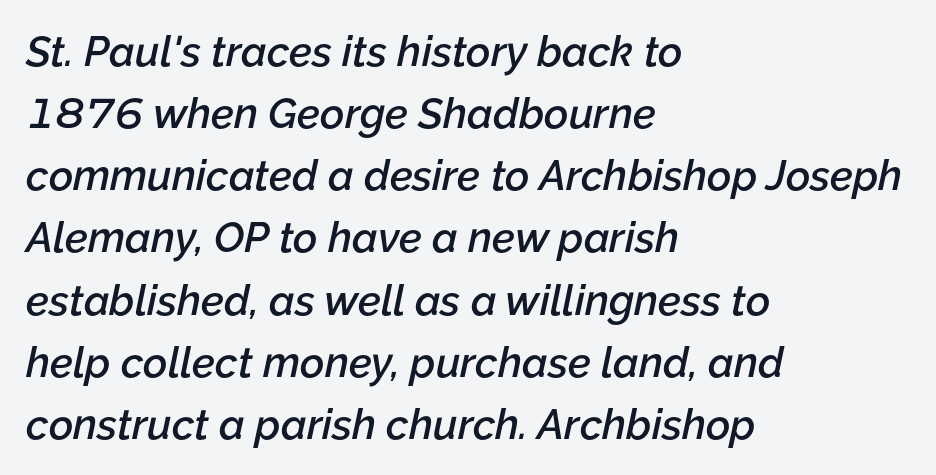
The image shows 42 px semibold type, italic (leaning right); set left-aligned, normal line spacing (1.48x), normal letter spacing, not underlined; low stroke contrast and a medium x-height.
